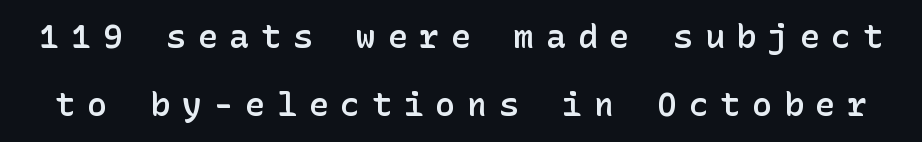
Q: Is the text bold? A: Semi-bold.
Q: Is the text italic (slanted)? A: No, it is upright.
Q: Is the typeface a serif or a sans-serif typeface? A: Sans-serif.
Q: Is the text underlined? A: No.
Q: Is the spacing between letters normal or unusually wide? A: Unusually wide.
Q: Is the spacing between lines tight, normal or loose? A: Loose.
Q: Width (condensed, normal, or wide)? A: Normal.
Q: Stroke contrast? A: Low.
Q: x-height? A: Medium.
